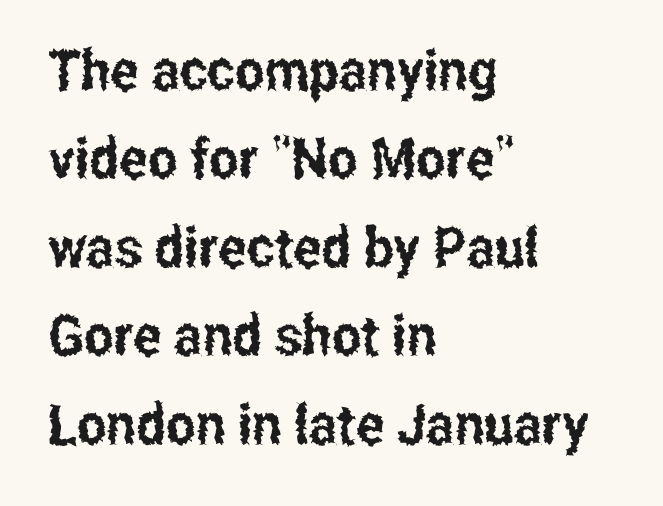
Q: Is the text italic (slanted)? A: No, it is upright.
Q: Is the typeface a serif or a sans-serif typeface? A: Sans-serif.
Q: Is the text underlined? A: No.
Q: How is the paragraph aligned? A: Left-aligned.
Q: Is the spacing between letters normal or unusually wide? A: Normal.
Q: Is the spacing between lines tight, normal or loose? A: Normal.
Q: Width (condensed, normal, or wide)? A: Condensed.
Q: Stroke contrast? A: Low.
Q: x-height? A: Medium.
Q: Monospaced? A: No.
